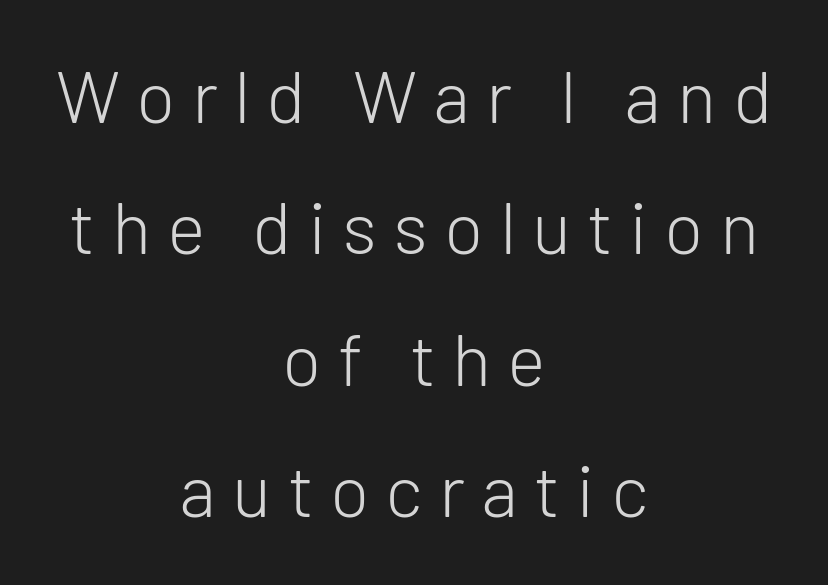
{"serif": "no", "italic": "no", "bold": "no", "weight": "light", "width": "normal", "stroke_contrast": "low", "x_height": "medium", "monospaced": "no", "underline": "no", "align": "center", "line_spacing_ratio": 1.8, "letter_spacing": "wide", "letter_spacing_em": 0.22, "glyph_px": 73}
